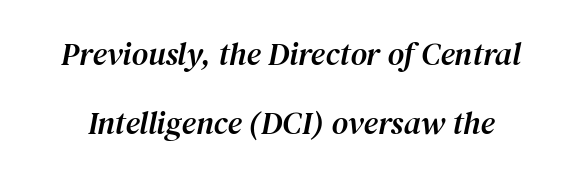
The string is rendered with underlining switched off. You can tell it's italic because the verticals aren't actually vertical. The face used here is proportionally spaced, like ordinary book or web type. This sample uses a serif face. The designer dialed line spacing up above the default. These lines keep a tight, regular rhythm from letter to letter.
